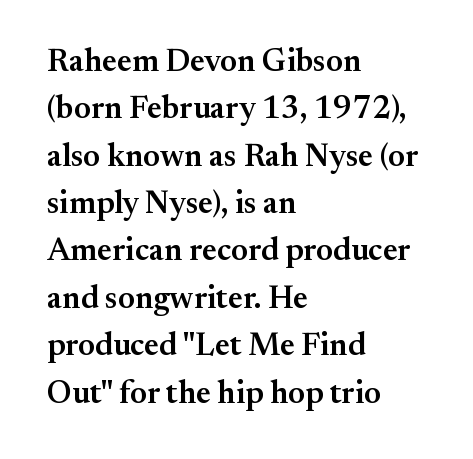
{"serif": "yes", "italic": "no", "bold": "semi", "weight": "semibold", "width": "normal", "stroke_contrast": "medium", "x_height": "small", "monospaced": "no", "underline": "no", "align": "left", "line_spacing": "normal", "line_spacing_ratio": 1.48, "letter_spacing": "normal", "letter_spacing_em": 0.0, "glyph_px": 32}
